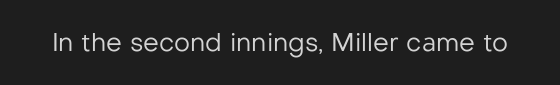
The image shows 25 px text type, upright; set normal letter spacing, not underlined.
